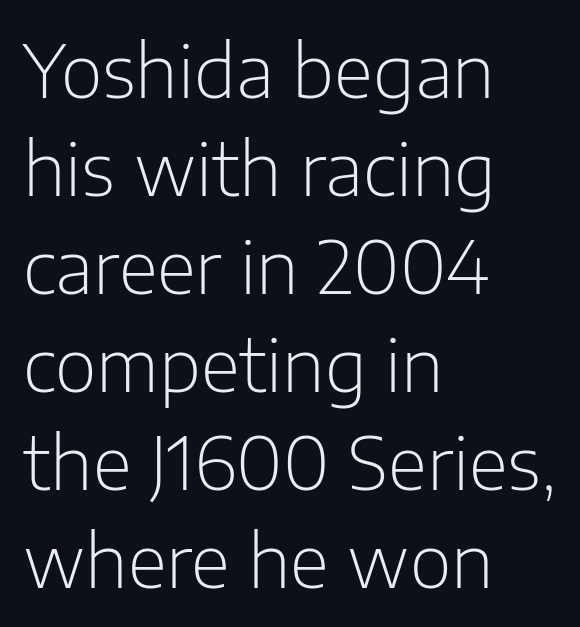
Q: Is the text bold? A: No.
Q: Is the text italic (slanted)? A: No, it is upright.
Q: Is the typeface a serif or a sans-serif typeface? A: Sans-serif.
Q: Is the text underlined? A: No.
Q: How is the paragraph aligned? A: Left-aligned.
Q: Is the spacing between letters normal or unusually wide? A: Normal.
Q: Is the spacing between lines tight, normal or loose? A: Normal.
Q: Width (condensed, normal, or wide)? A: Normal.
Q: Stroke contrast? A: Low.
Q: x-height? A: Medium.
Q: Monospaced? A: No.
